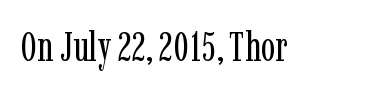
The image shows 42 px regular-weight, condensed serif type, upright; set normal letter spacing, not underlined; low stroke contrast and a medium x-height.
